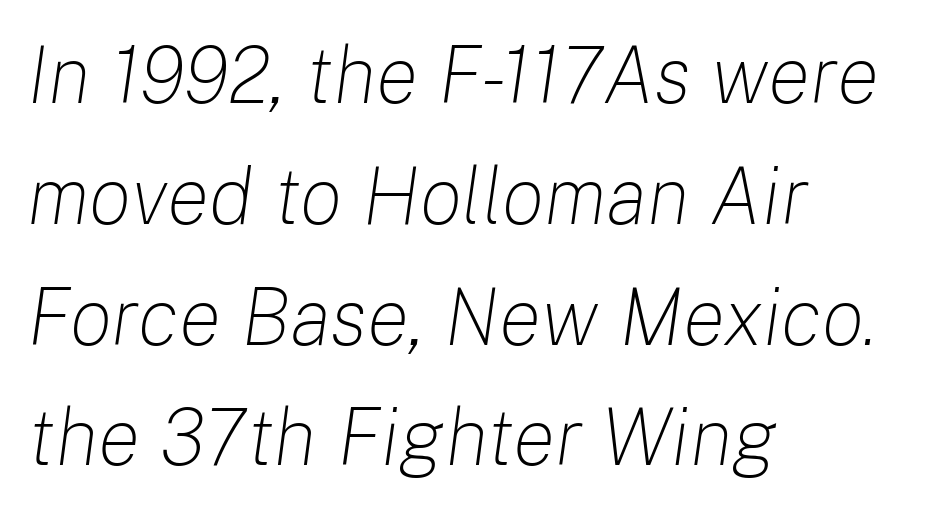
{"italic": "yes", "lean": "right", "slant_degrees": 8, "bold": "no", "weight": "light", "width": "normal", "stroke_contrast": "low", "x_height": "medium", "monospaced": "no", "underline": "no", "align": "left", "line_spacing": "normal", "line_spacing_ratio": 1.51, "letter_spacing": "normal", "letter_spacing_em": 0.0, "glyph_px": 80}
